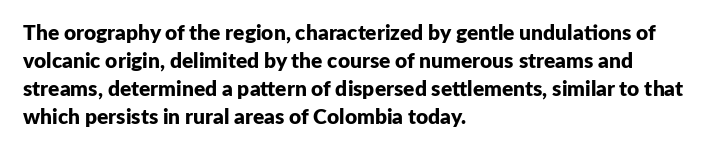
Q: Is the text bold? A: Yes.
Q: Is the text italic (slanted)? A: No, it is upright.
Q: Is the text underlined? A: No.
Q: How is the paragraph aligned? A: Left-aligned.
Q: Is the spacing between letters normal or unusually wide? A: Normal.
Q: Is the spacing between lines tight, normal or loose? A: Normal.
